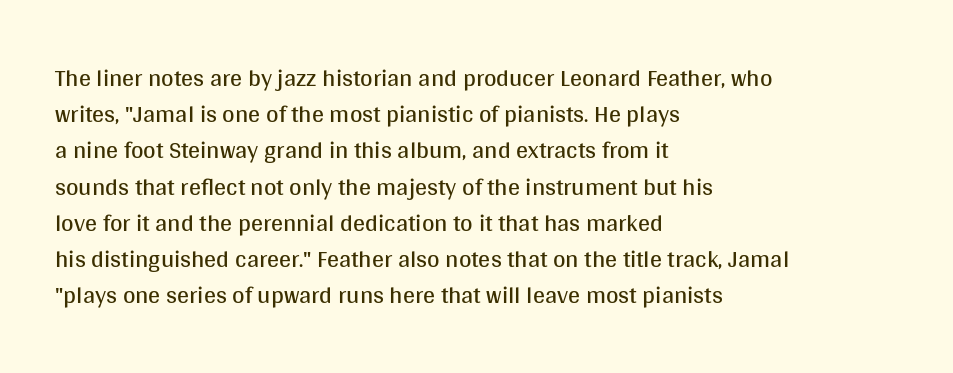
The image shows 24 px text type, upright; set left-aligned, normal line spacing (1.51x), normal letter spacing, not underlined.
